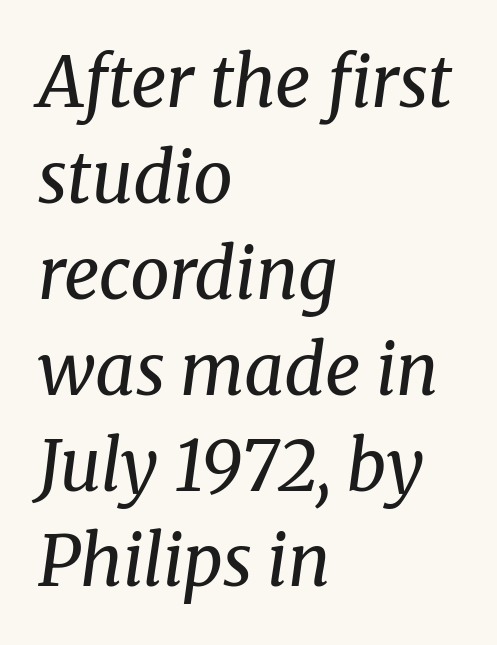
Q: Is the text bold? A: No.
Q: Is the text italic (slanted)? A: Yes, it leans right by about 8 degrees.
Q: Is the typeface a serif or a sans-serif typeface? A: Serif.
Q: Is the text underlined? A: No.
Q: How is the paragraph aligned? A: Left-aligned.
Q: Is the spacing between letters normal or unusually wide? A: Normal.
Q: Is the spacing between lines tight, normal or loose? A: Normal.
Q: Width (condensed, normal, or wide)? A: Normal.
Q: Stroke contrast? A: Medium.
Q: x-height? A: Medium.
Q: Monospaced? A: No.
